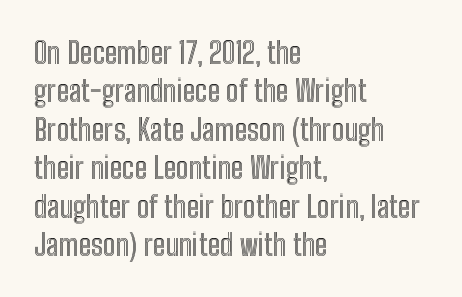
The image shows 30 px condensed type, upright; set left-aligned, normal line spacing (1.28x), normal letter spacing, not underlined; a medium x-height.
